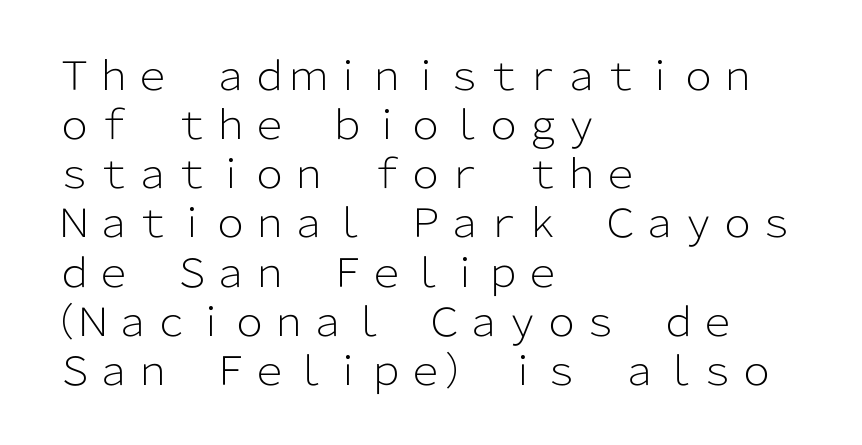
{"serif": "no", "italic": "no", "bold": "no", "weight": "light", "width": "normal", "stroke_contrast": "low", "x_height": "medium", "monospaced": "no", "underline": "no", "align": "left", "line_spacing": "normal", "line_spacing_ratio": 1.26, "letter_spacing": "normal", "letter_spacing_em": 0.0, "glyph_px": 39}
